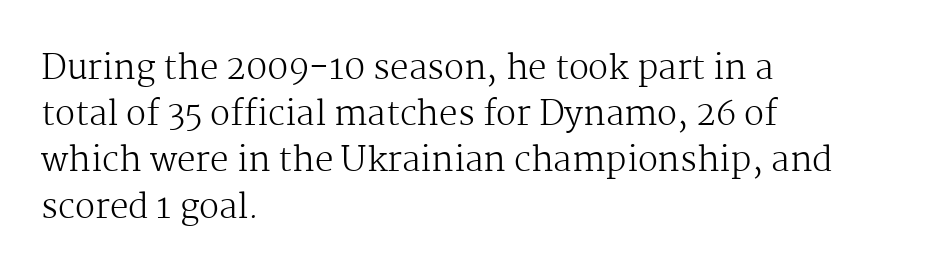
The image shows 33 px regular-weight serif type, upright; set left-aligned, normal line spacing (1.4x), normal letter spacing, not underlined; medium stroke contrast and a medium x-height.
